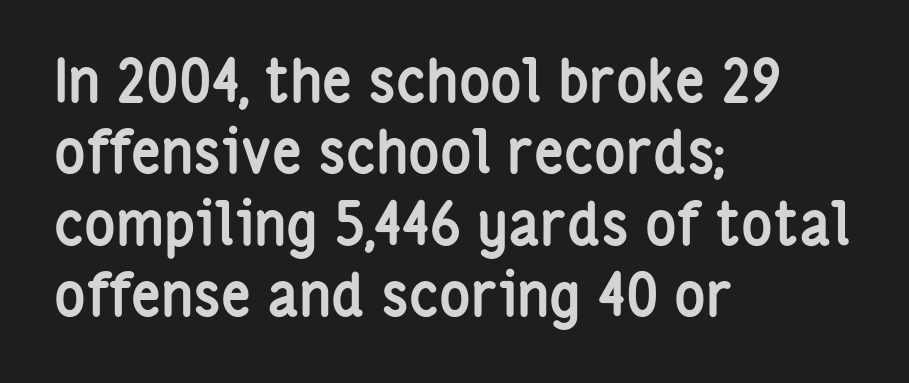
Q: Is the text bold? A: Yes.
Q: Is the text italic (slanted)? A: No, it is upright.
Q: Is the typeface a serif or a sans-serif typeface? A: Sans-serif.
Q: Is the text underlined? A: No.
Q: How is the paragraph aligned? A: Left-aligned.
Q: Is the spacing between letters normal or unusually wide? A: Normal.
Q: Width (condensed, normal, or wide)? A: Condensed.
Q: Stroke contrast? A: Low.
Q: x-height? A: Medium.
Q: Monospaced? A: No.
